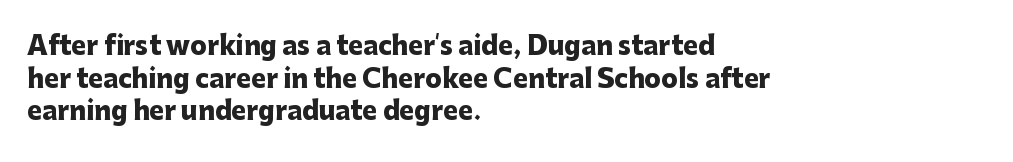
{"italic": "no", "bold": "yes", "underline": "no", "align": "left", "line_spacing": "normal", "line_spacing_ratio": 1.31, "letter_spacing": "normal", "letter_spacing_em": 0.0, "glyph_px": 25}
